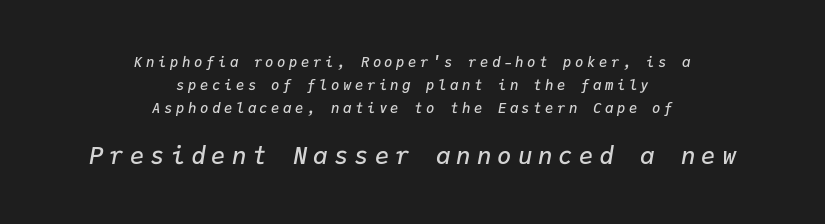
This rendering uses center alignment, leaving both contours irregular but symmetric. Whoever set this made the second block the dominant, larger element. Interline gaps are of average width in this sample. Compared with ordinary roman type, these characters are visibly tilted. Typographic density is moderately raised because the face is semibold.
